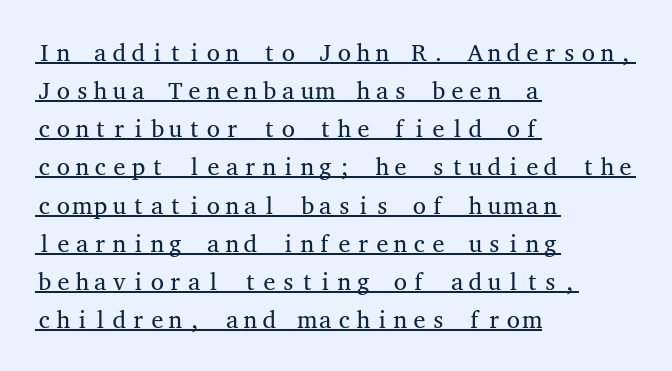
{"italic": "no", "bold": "no", "underline": "yes", "align": "left", "line_spacing": "normal", "line_spacing_ratio": 1.59, "letter_spacing": "normal", "letter_spacing_em": 0.0, "glyph_px": 24}
